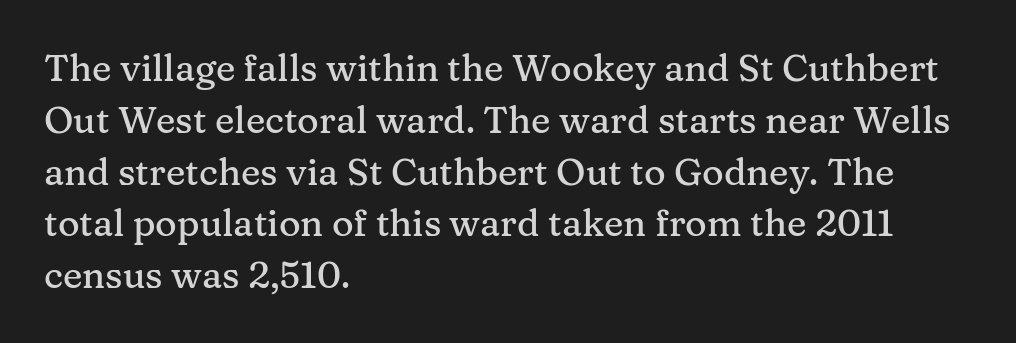
Q: Is the text italic (slanted)? A: No, it is upright.
Q: Is the typeface a serif or a sans-serif typeface? A: Serif.
Q: Is the text underlined? A: No.
Q: How is the paragraph aligned? A: Left-aligned.
Q: Is the spacing between letters normal or unusually wide? A: Normal.
Q: Is the spacing between lines tight, normal or loose? A: Normal.
Q: Width (condensed, normal, or wide)? A: Normal.
Q: Stroke contrast? A: Medium.
Q: x-height? A: Medium.
Q: Monospaced? A: No.
